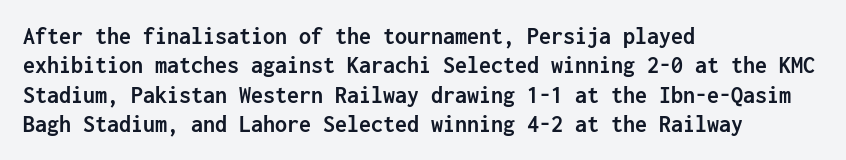
{"italic": "no", "bold": "yes", "underline": "no", "align": "left", "line_spacing_ratio": 1.22, "letter_spacing": "normal", "letter_spacing_em": 0.0, "glyph_px": 24}
